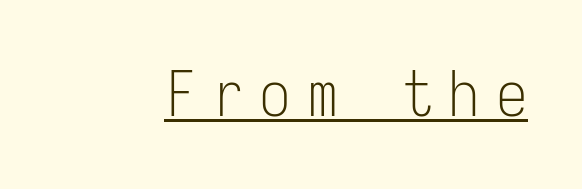
Q: Is the text bold? A: No.
Q: Is the text italic (slanted)? A: No, it is upright.
Q: Is the typeface a serif or a sans-serif typeface? A: Sans-serif.
Q: Is the text underlined? A: Yes.
Q: Is the spacing between letters normal or unusually wide? A: Unusually wide.
Q: Width (condensed, normal, or wide)? A: Condensed.
Q: Stroke contrast? A: Low.
Q: x-height? A: Medium.
Q: Monospaced? A: Yes.
